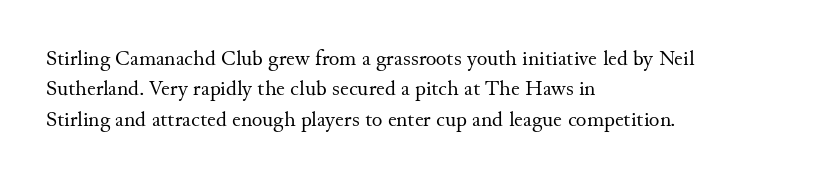
The image shows 22 px text type, upright; set left-aligned, normal line spacing (1.38x), normal letter spacing, not underlined.
